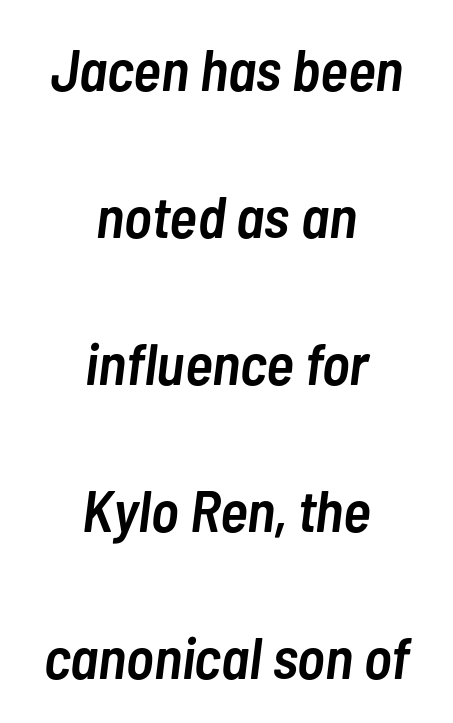
{"italic": "yes", "lean": "right", "slant_degrees": 7, "bold": "semi", "weight": "semibold", "width": "condensed", "stroke_contrast": "low", "x_height": "medium", "monospaced": "no", "underline": "no", "align": "center", "line_spacing": "loose", "line_spacing_ratio": 2.49, "letter_spacing": "normal", "letter_spacing_em": 0.0, "glyph_px": 59}
